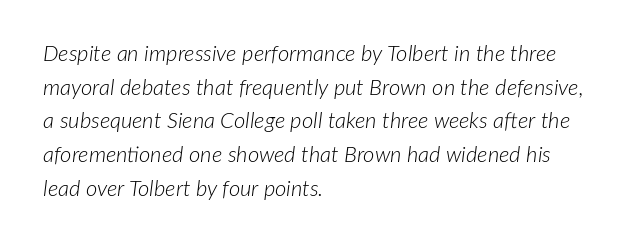
Vertical stems look standard width or narrower in stroke. Emphasis-style slanted type is in use. Caption: multi-line text, flush left, ragged right. Caption: standard tracking, unaltered. The rows are spaced the way most documents space them. The strip under each line holds only bare page.
